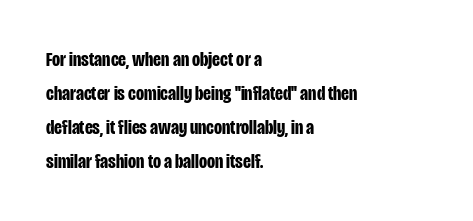
Q: Is the text bold? A: Yes.
Q: Is the text italic (slanted)? A: No, it is upright.
Q: Is the text underlined? A: No.
Q: How is the paragraph aligned? A: Left-aligned.
Q: Is the spacing between letters normal or unusually wide? A: Normal.
Q: Is the spacing between lines tight, normal or loose? A: Normal.
